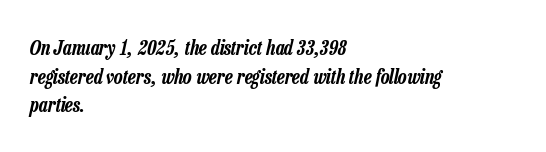
{"italic": "yes", "lean": "right", "slant_degrees": 13, "underline": "no", "align": "left", "line_spacing": "normal", "line_spacing_ratio": 1.43, "letter_spacing": "normal", "letter_spacing_em": 0.0, "glyph_px": 20}
